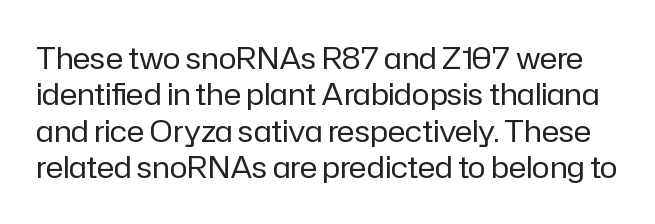
{"serif": "no", "italic": "no", "bold": "no", "weight": "regular", "width": "normal", "stroke_contrast": "low", "x_height": "medium", "monospaced": "no", "underline": "no", "line_spacing_ratio": 1.21, "letter_spacing": "normal", "letter_spacing_em": 0.0, "glyph_px": 30}
